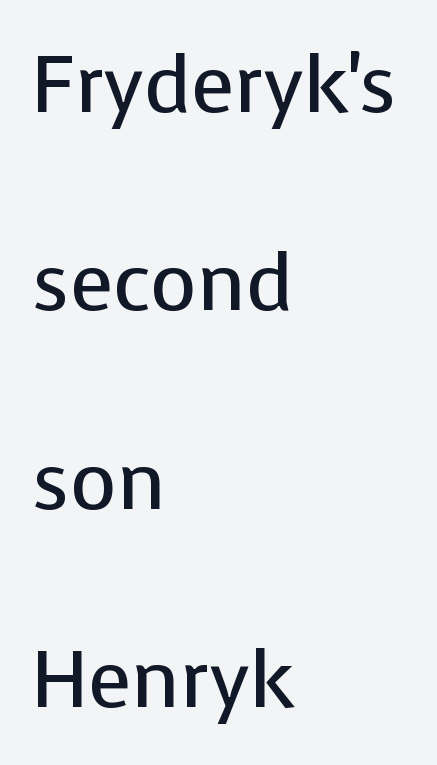
{"serif": "no", "italic": "no", "bold": "no", "weight": "regular", "width": "normal", "stroke_contrast": "low", "x_height": "medium", "monospaced": "no", "underline": "no", "align": "left", "line_spacing": "loose", "line_spacing_ratio": 2.48, "letter_spacing": "normal", "letter_spacing_em": 0.0, "glyph_px": 80}
